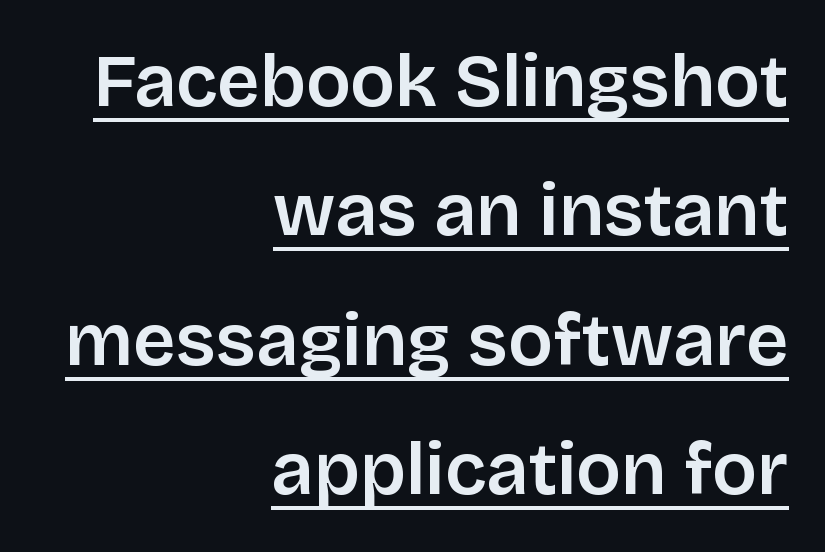
{"serif": "no", "italic": "no", "width": "normal", "stroke_contrast": "low", "x_height": "large", "monospaced": "no", "underline": "yes", "align": "right", "line_spacing_ratio": 1.75, "letter_spacing": "normal", "letter_spacing_em": 0.0, "glyph_px": 74}
